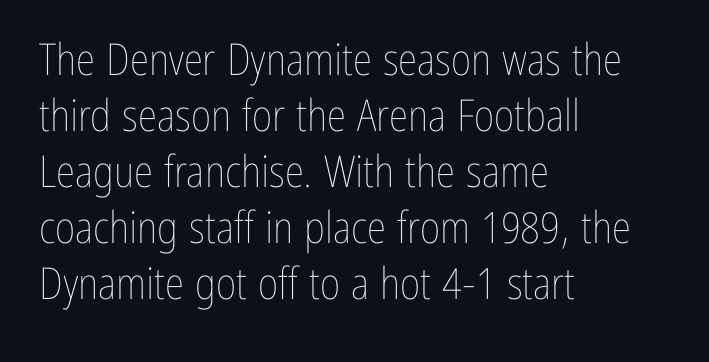
Q: Is the text bold? A: No.
Q: Is the text italic (slanted)? A: No, it is upright.
Q: Is the text underlined? A: No.
Q: How is the paragraph aligned? A: Left-aligned.
Q: Is the spacing between letters normal or unusually wide? A: Normal.
Q: Is the spacing between lines tight, normal or loose? A: Normal.
Q: Width (condensed, normal, or wide)? A: Condensed.
Q: Stroke contrast? A: Low.
Q: x-height? A: Medium.
Q: Monospaced? A: No.
